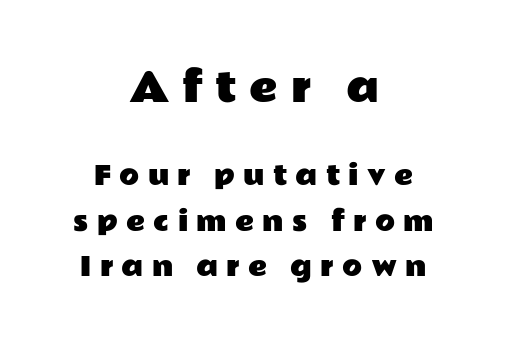
The letters stand straight up with perfectly vertical stems. Glyph-to-glyph distance is far greater than everyday printed text. The space beneath each line is pristine and unruled. The passage shown is typed in a proportional face where columns would drift. Here the first block reads like a headline and the second like body copy.
